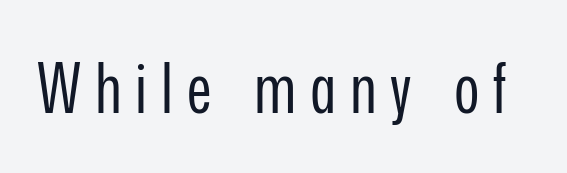
Q: Is the text bold? A: No.
Q: Is the text italic (slanted)? A: No, it is upright.
Q: Is the typeface a serif or a sans-serif typeface? A: Sans-serif.
Q: Is the text underlined? A: No.
Q: Is the spacing between letters normal or unusually wide? A: Unusually wide.
Q: Width (condensed, normal, or wide)? A: Condensed.
Q: Stroke contrast? A: Low.
Q: x-height? A: Medium.
Q: Monospaced? A: No.
